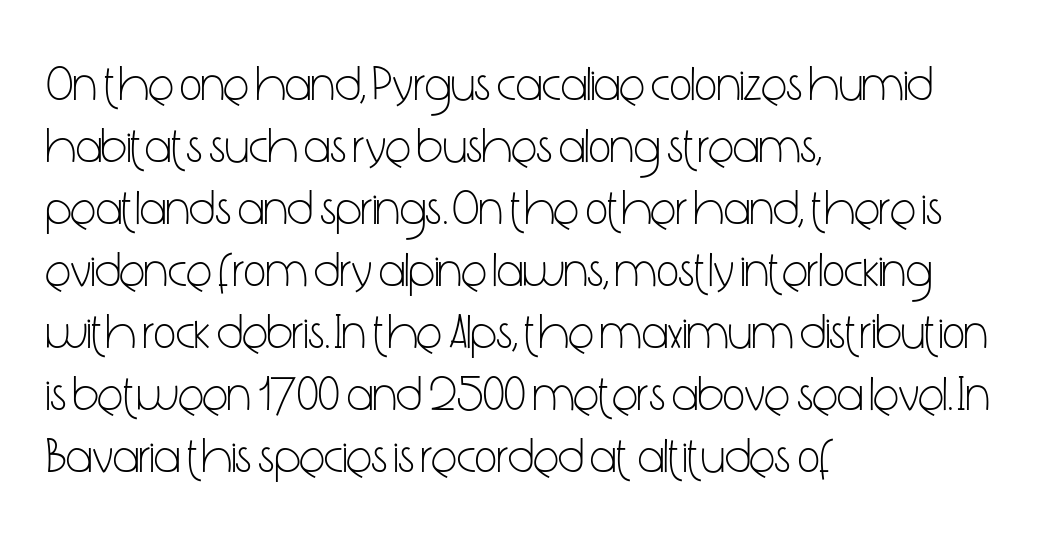
{"serif": "no", "italic": "no", "bold": "no", "weight": "light", "width": "condensed", "stroke_contrast": "low", "x_height": "medium", "monospaced": "no", "underline": "no", "align": "left", "line_spacing": "normal", "line_spacing_ratio": 1.29, "letter_spacing": "normal", "letter_spacing_em": 0.0, "glyph_px": 48}
